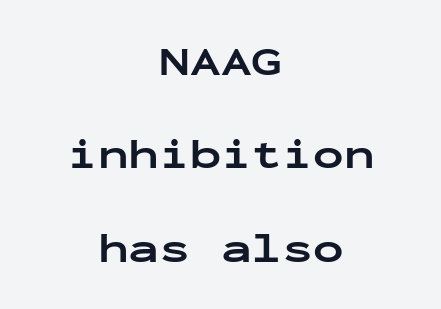
The image shows 41 px bold, wide sans-serif type, upright, monospaced; set centered, loose line spacing (2.28x), normal letter spacing, not underlined; low stroke contrast and a medium x-height.
